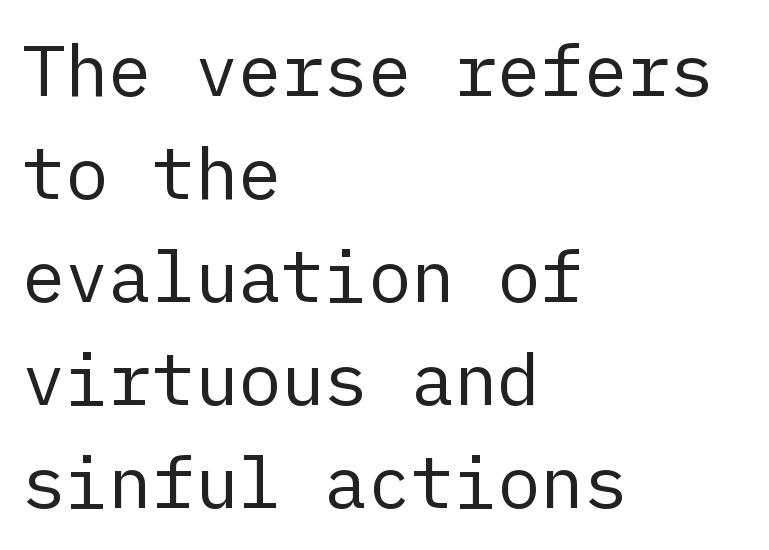
A light-to-regular cut is what we see here. Default kerning and tracking; the words read as compact shapes. Is there any slant? The stems are plumb. Does the type have serifs? No, each stem ends abruptly. These lines are set flush left with a ragged right edge.
